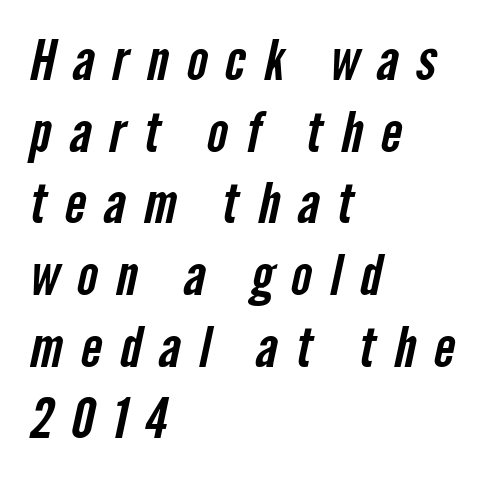
Q: Is the typeface a serif or a sans-serif typeface? A: Sans-serif.
Q: Is the text underlined? A: No.
Q: How is the paragraph aligned? A: Left-aligned.
Q: Is the spacing between letters normal or unusually wide? A: Unusually wide.
Q: Is the spacing between lines tight, normal or loose? A: Normal.
Q: Width (condensed, normal, or wide)? A: Condensed.
Q: Stroke contrast? A: Low.
Q: x-height? A: Medium.
Q: Monospaced? A: No.
